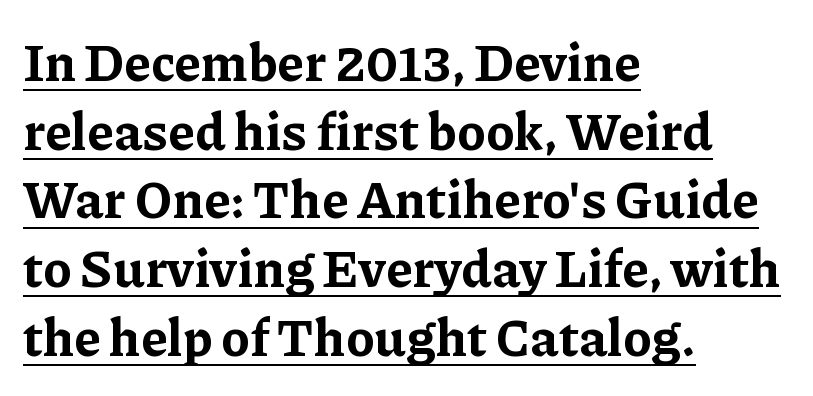
The image shows 52 px bold serif type, upright; set left-aligned, normal line spacing (1.32x), normal letter spacing, underlined; low stroke contrast and a medium x-height.
